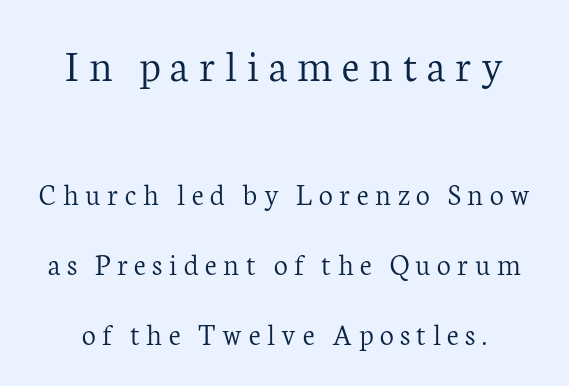
{"serif": "yes", "italic": "no", "bold": "no", "weight": "light", "width": "normal", "stroke_contrast": "low", "x_height": "medium", "monospaced": "no", "underline": "no", "line_spacing": "loose", "line_spacing_ratio": 2.25, "letter_spacing": "wide", "letter_spacing_em": 0.21, "larger_block": "first", "size_ratio": 1.48, "glyph_px": 46}
